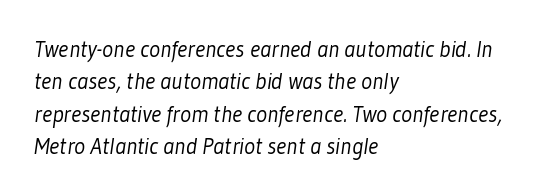
The image shows 23 px text type; set left-aligned, normal line spacing (1.41x), normal letter spacing, not underlined.
